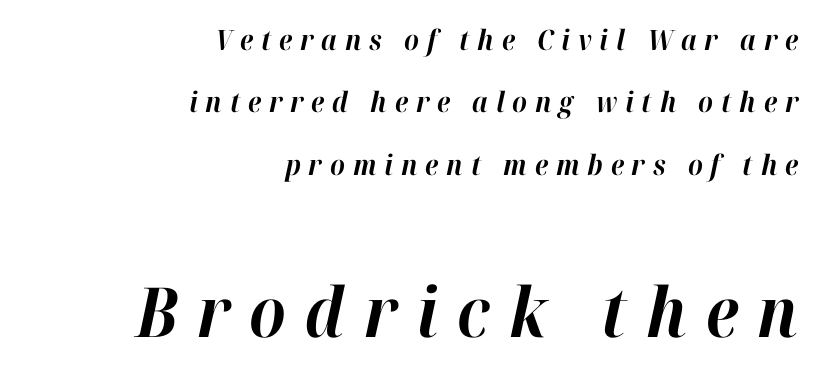
{"italic": "yes", "lean": "right", "slant_degrees": 12, "bold": "yes", "weight": "bold", "width": "normal", "stroke_contrast": "high", "x_height": "medium", "monospaced": "no", "underline": "no", "align": "right", "line_spacing": "loose", "line_spacing_ratio": 2.23, "letter_spacing": "wide", "letter_spacing_em": 0.28, "larger_block": "second", "size_ratio": 2.46, "glyph_px": 69}
